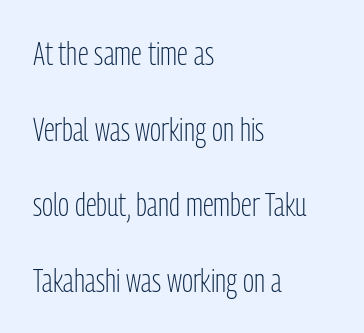
{"serif": "no", "italic": "no", "bold": "no", "weight": "light", "width": "condensed", "stroke_contrast": "low", "x_height": "medium", "monospaced": "no", "underline": "no", "align": "left", "line_spacing": "loose", "line_spacing_ratio": 2.29, "letter_spacing": "normal", "letter_spacing_em": 0.0, "glyph_px": 33}
